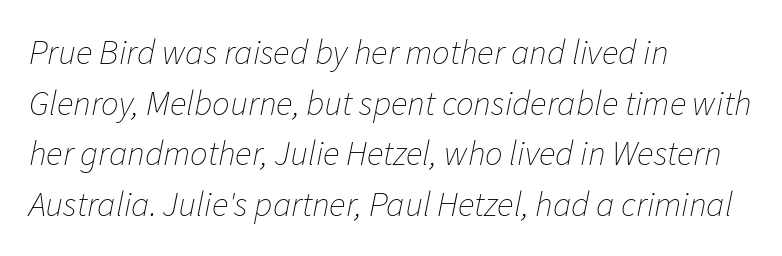
Honestly, there is no underline to notice here at all. Stems here are at most as thick as an everyday book face. Look at the tracking — it's just the regular setting, nothing added. The letters advance in unequal steps, a hallmark of proportional type.
